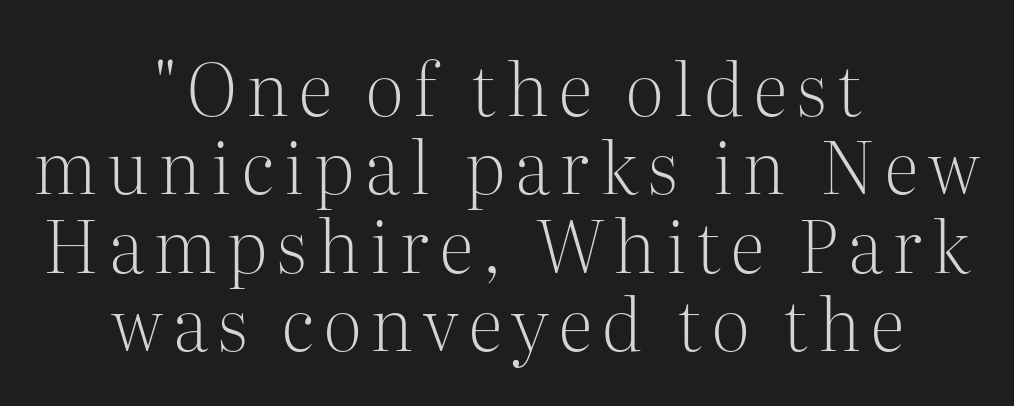
The image shows 72 px light serif type, upright; set centered, tight line spacing (1.09x), not underlined; medium stroke contrast and a medium x-height.
